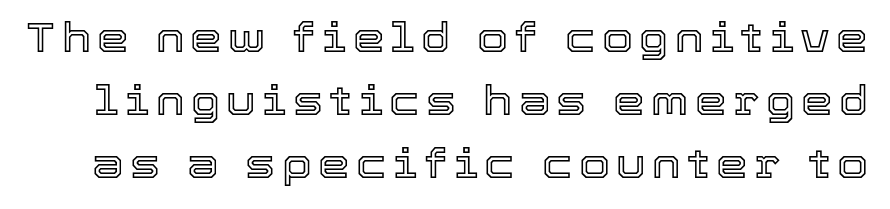
Q: Is the text italic (slanted)? A: No, it is upright.
Q: Is the text underlined? A: No.
Q: Is the spacing between lines tight, normal or loose? A: Normal.
Q: Width (condensed, normal, or wide)? A: Normal.
Q: x-height? A: Medium.
Q: Monospaced? A: No.
